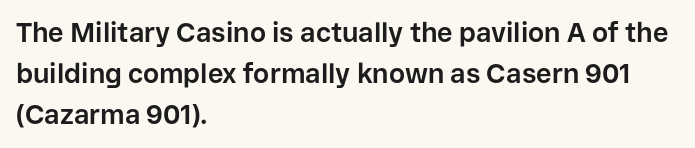
Q: Is the text bold? A: Yes.
Q: Is the text italic (slanted)? A: No, it is upright.
Q: Is the text underlined? A: No.
Q: How is the paragraph aligned? A: Left-aligned.
Q: Is the spacing between letters normal or unusually wide? A: Normal.
Q: Is the spacing between lines tight, normal or loose? A: Normal.
